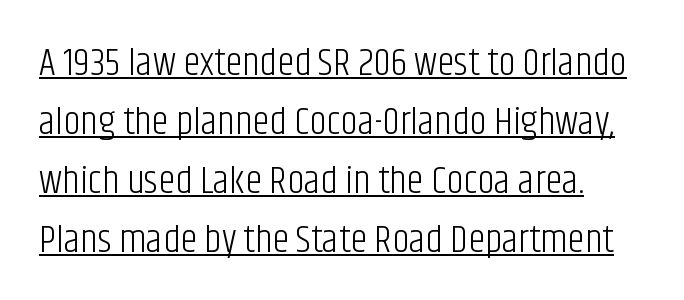
Q: Is the text bold? A: No.
Q: Is the text italic (slanted)? A: No, it is upright.
Q: Is the typeface a serif or a sans-serif typeface? A: Sans-serif.
Q: Is the text underlined? A: Yes.
Q: How is the paragraph aligned? A: Left-aligned.
Q: Is the spacing between letters normal or unusually wide? A: Normal.
Q: Is the spacing between lines tight, normal or loose? A: Normal.
Q: Width (condensed, normal, or wide)? A: Condensed.
Q: Stroke contrast? A: Low.
Q: x-height? A: Large.
Q: Monospaced? A: No.
